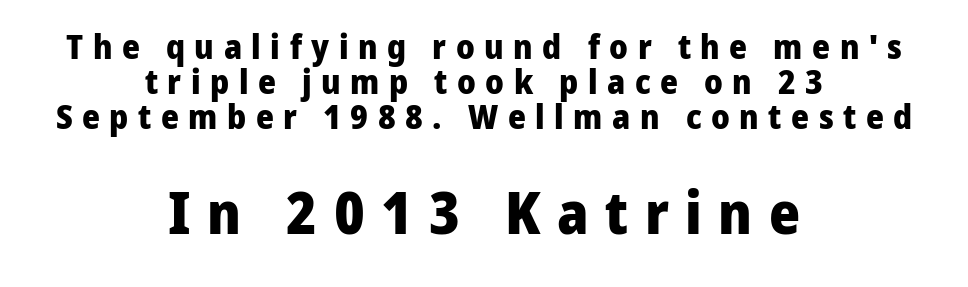
The image shows 59 px heavy sans-serif type, upright; set centered, tight line spacing (1.03x), unusually wide letter spacing (+0.28 em), not underlined; the second (bottom) block is 1.74x larger; low stroke contrast and a medium x-height.
